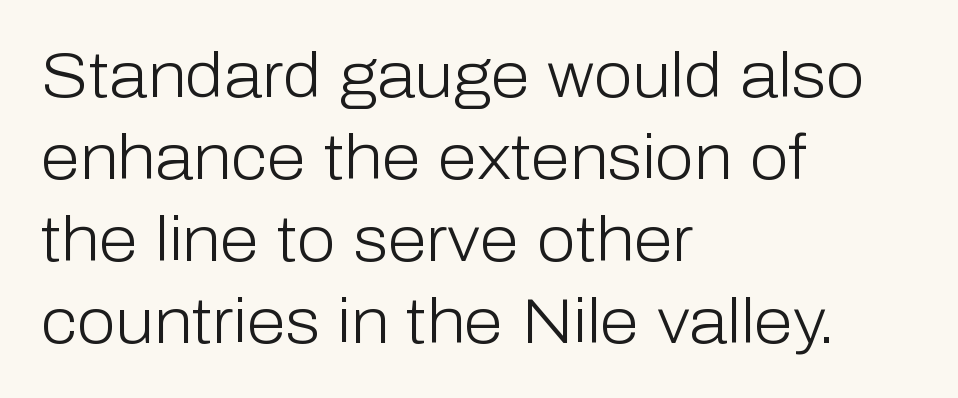
{"serif": "no", "italic": "no", "bold": "no", "weight": "light", "width": "normal", "stroke_contrast": "low", "x_height": "medium", "monospaced": "no", "underline": "no", "align": "left", "line_spacing": "normal", "line_spacing_ratio": 1.3, "letter_spacing": "normal", "letter_spacing_em": 0.0, "glyph_px": 63}
